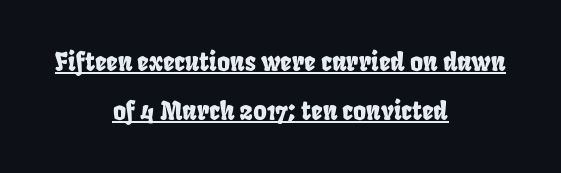
Q: Is the text underlined? A: Yes.
Q: How is the paragraph aligned? A: Centered.
Q: Is the spacing between letters normal or unusually wide? A: Normal.
Q: Is the spacing between lines tight, normal or loose? A: Loose.
